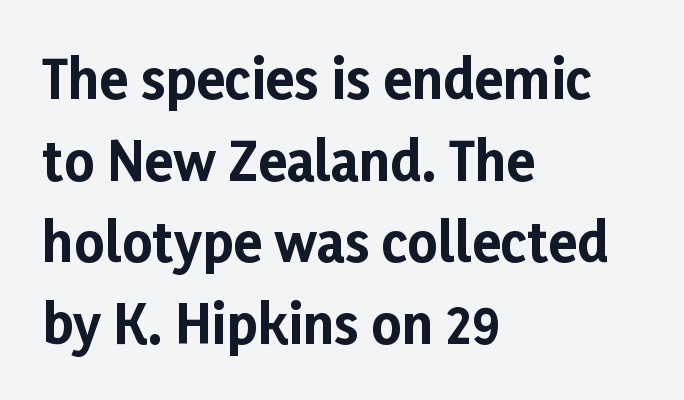
The image shows 53 px bold sans-serif type, upright; set left-aligned, normal line spacing (1.54x), normal letter spacing, not underlined; low stroke contrast and a medium x-height.
